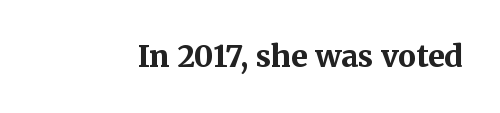
The face used here is seriffed, in the tradition of book romans. Default kerning and tracking; the words read as compact shapes. A typesetter would mark this as roman, not italic. Do the characters align in a grid? No, the font is proportional.
